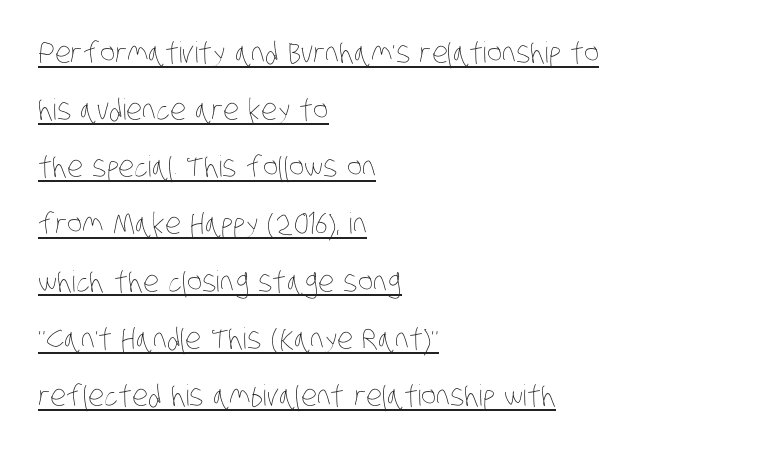
Q: Is the text bold? A: No.
Q: Is the text underlined? A: Yes.
Q: How is the paragraph aligned? A: Left-aligned.
Q: Is the spacing between letters normal or unusually wide? A: Normal.
Q: Is the spacing between lines tight, normal or loose? A: Loose.
Q: Width (condensed, normal, or wide)? A: Condensed.
Q: Stroke contrast? A: Low.
Q: x-height? A: Large.
Q: Monospaced? A: No.
